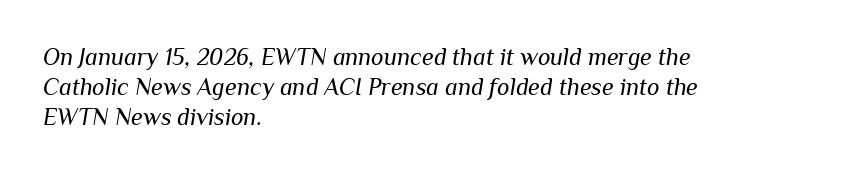
{"italic": "yes", "lean": "right", "slant_degrees": 10, "bold": "no", "underline": "no", "align": "left", "line_spacing": "normal", "line_spacing_ratio": 1.26, "letter_spacing": "normal", "letter_spacing_em": 0.0, "glyph_px": 24}
